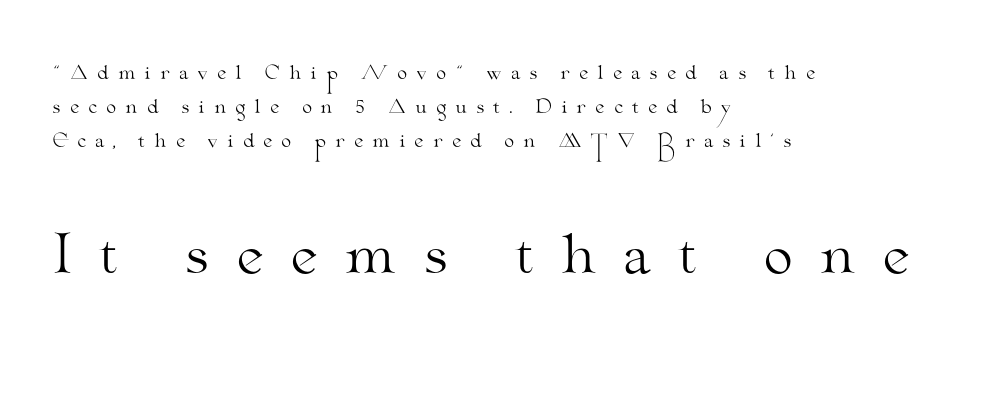
The image shows 53 px light, wide serif type, upright; set left-aligned, line spacing 1.89x, unusually wide letter spacing (+0.48 em), not underlined; the second (bottom) block is 2.94x larger; medium stroke contrast and a small x-height.
